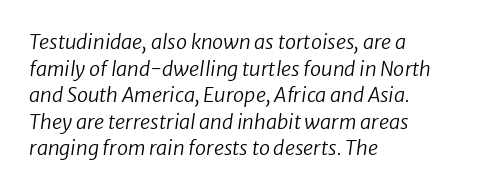
Q: Is the text bold? A: No.
Q: Is the text italic (slanted)? A: Yes, it leans right by about 8 degrees.
Q: Is the text underlined? A: No.
Q: How is the paragraph aligned? A: Left-aligned.
Q: Is the spacing between letters normal or unusually wide? A: Normal.
Q: Is the spacing between lines tight, normal or loose? A: Normal.
